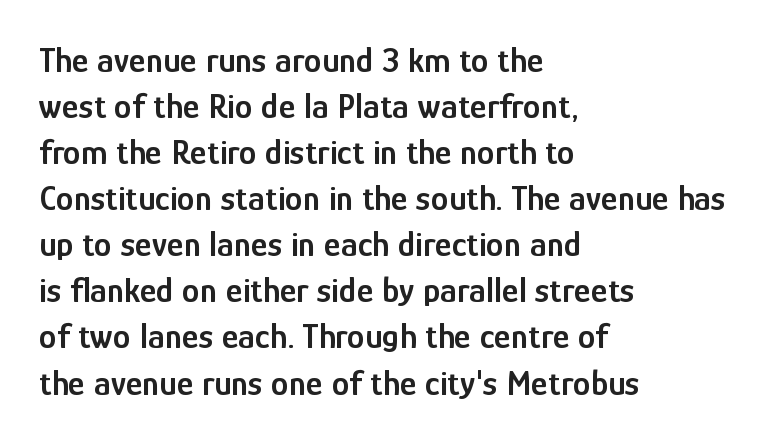
The image shows 36 px semibold, condensed sans-serif type, upright; set left-aligned, normal line spacing (1.28x), normal letter spacing, not underlined; low stroke contrast and a medium x-height.
